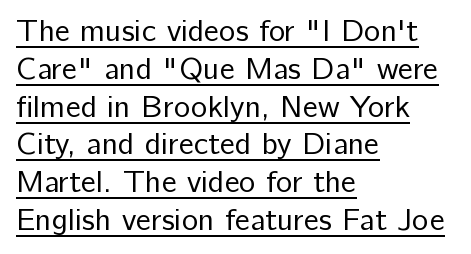
{"serif": "no", "italic": "no", "bold": "no", "weight": "regular", "width": "normal", "stroke_contrast": "low", "x_height": "medium", "monospaced": "no", "underline": "yes", "align": "left", "line_spacing_ratio": 1.22, "letter_spacing": "normal", "letter_spacing_em": 0.0, "glyph_px": 31}
